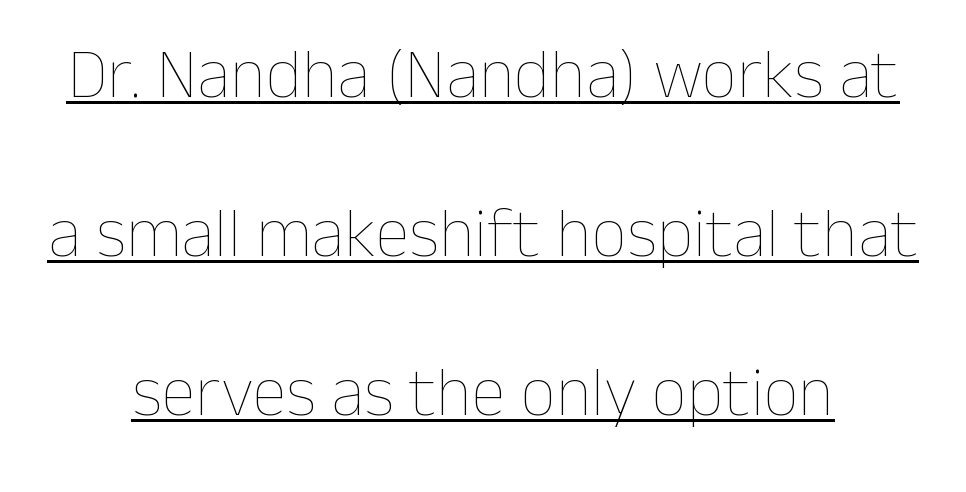
Spacing verdict: proportional, widths tailored to each character. What decoration does the sample have? An underline. Letters have the restrained weight of plain body copy at most. Unlike italic type, these characters show no tilt at all. Here the glyphs are tracked normally, forming tight word shapes. How would I describe the line gaps? Wide and relaxed.
